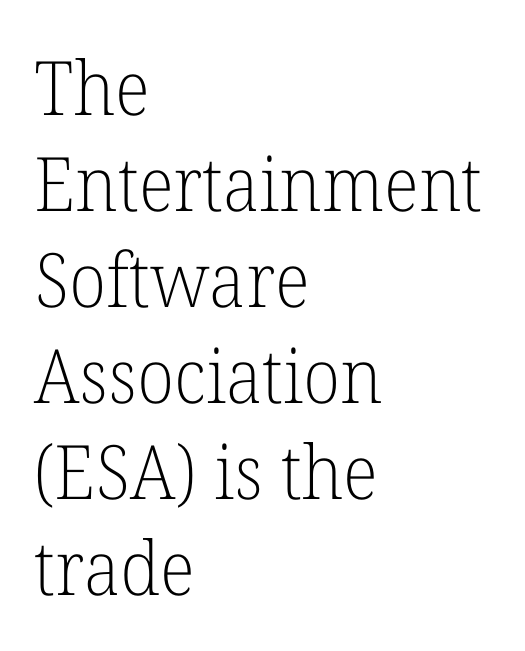
{"serif": "yes", "italic": "no", "bold": "no", "weight": "light", "width": "normal", "stroke_contrast": "low", "x_height": "medium", "monospaced": "no", "underline": "no", "align": "left", "line_spacing": "normal", "line_spacing_ratio": 1.28, "letter_spacing": "normal", "letter_spacing_em": 0.0, "glyph_px": 75}
